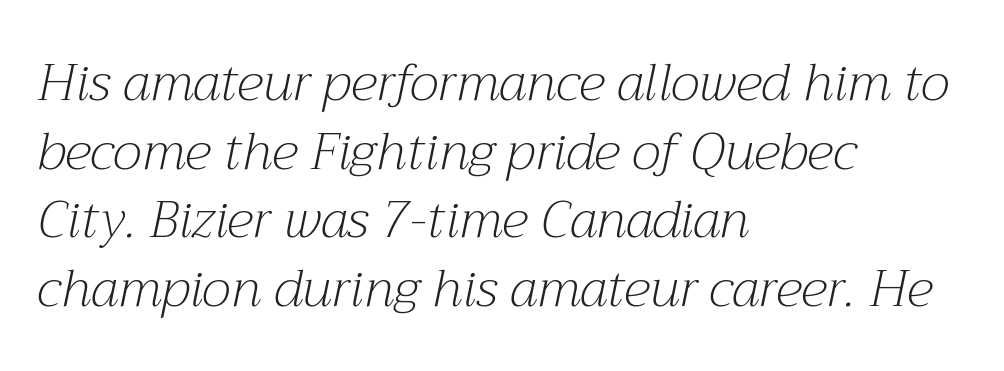
{"serif": "yes", "italic": "yes", "lean": "right", "slant_degrees": 12, "bold": "no", "weight": "light", "width": "normal", "stroke_contrast": "medium", "x_height": "medium", "monospaced": "no", "underline": "no", "align": "left", "line_spacing": "normal", "line_spacing_ratio": 1.32, "letter_spacing": "normal", "letter_spacing_em": 0.0, "glyph_px": 52}
